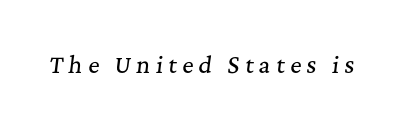
The image shows 22 px text type, italic (leaning right); set unusually wide letter spacing (+0.24 em), not underlined.
